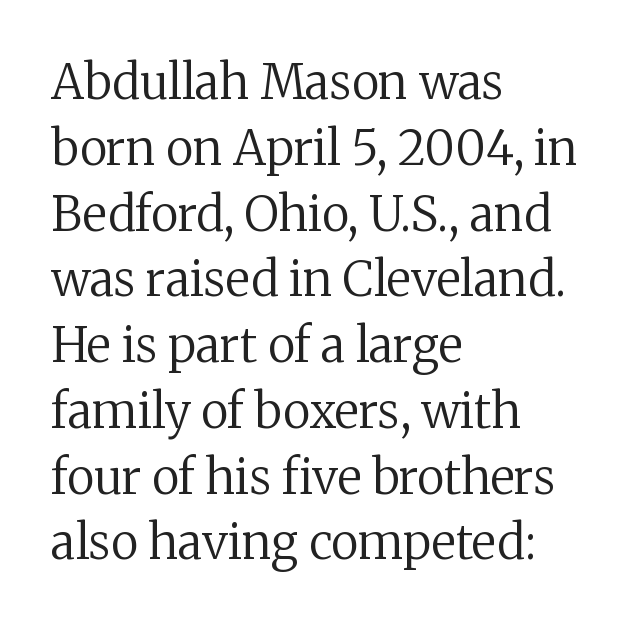
The image shows 48 px regular-weight serif type, upright; set left-aligned, normal line spacing (1.37x), normal letter spacing, not underlined; medium stroke contrast and a medium x-height.
